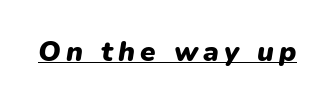
The axis of the letterforms is tilted away from vertical. The typesetting leans heavy: a genuine bold. Here the designer chose a conventional face with non-uniform glyph widths. Like a heading marked for emphasis, these lines bear an underscore.
